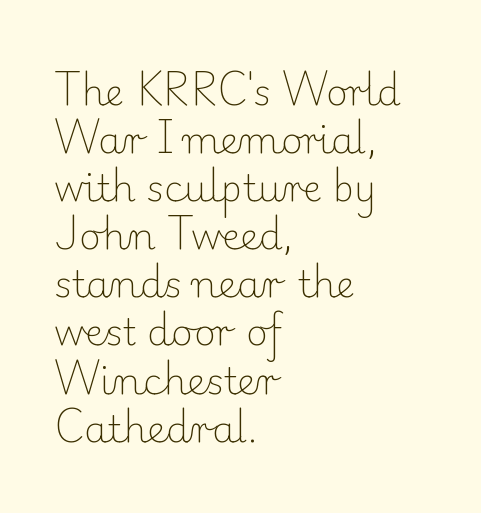
{"serif": "yes", "italic": "no", "bold": "no", "weight": "light", "width": "normal", "stroke_contrast": "low", "x_height": "small", "monospaced": "no", "underline": "no", "align": "left", "line_spacing": "normal", "line_spacing_ratio": 1.3, "letter_spacing": "normal", "letter_spacing_em": 0.0, "glyph_px": 37}
